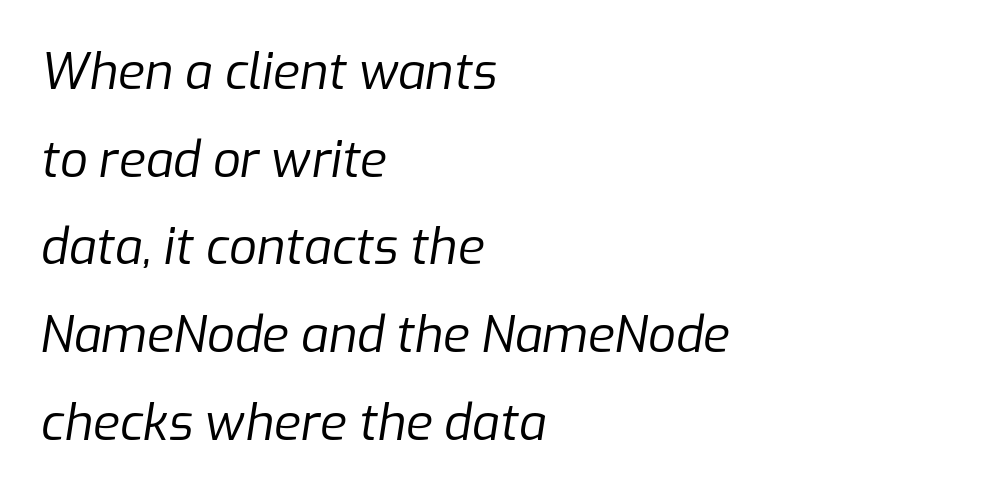
Q: Is the text bold? A: No.
Q: Is the text italic (slanted)? A: Yes, it leans right by about 9 degrees.
Q: Is the text underlined? A: No.
Q: How is the paragraph aligned? A: Left-aligned.
Q: Is the spacing between letters normal or unusually wide? A: Normal.
Q: Width (condensed, normal, or wide)? A: Normal.
Q: Stroke contrast? A: Low.
Q: x-height? A: Medium.
Q: Monospaced? A: No.
